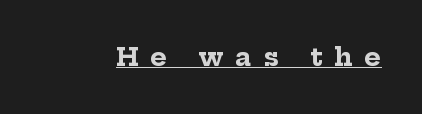
{"italic": "no", "bold": "yes", "underline": "yes", "letter_spacing": "wide", "letter_spacing_em": 0.48, "glyph_px": 25}
